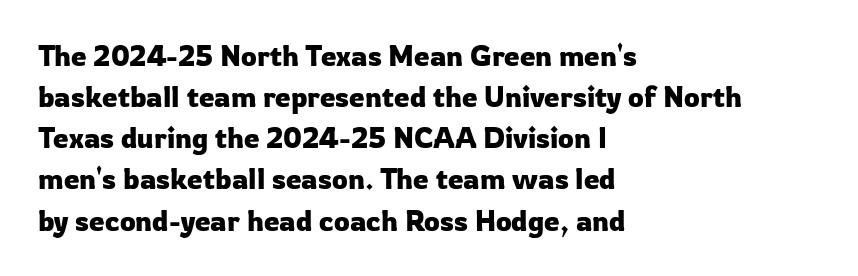
Q: Is the text italic (slanted)? A: No, it is upright.
Q: Is the typeface a serif or a sans-serif typeface? A: Sans-serif.
Q: Is the text underlined? A: No.
Q: How is the paragraph aligned? A: Left-aligned.
Q: Is the spacing between letters normal or unusually wide? A: Normal.
Q: Is the spacing between lines tight, normal or loose? A: Normal.
Q: Width (condensed, normal, or wide)? A: Normal.
Q: Stroke contrast? A: Low.
Q: x-height? A: Medium.
Q: Monospaced? A: No.
